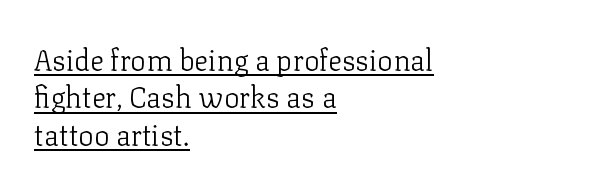
The image shows 29 px light serif type, upright; set left-aligned, normal line spacing (1.29x), normal letter spacing, underlined; low stroke contrast and a medium x-height.
